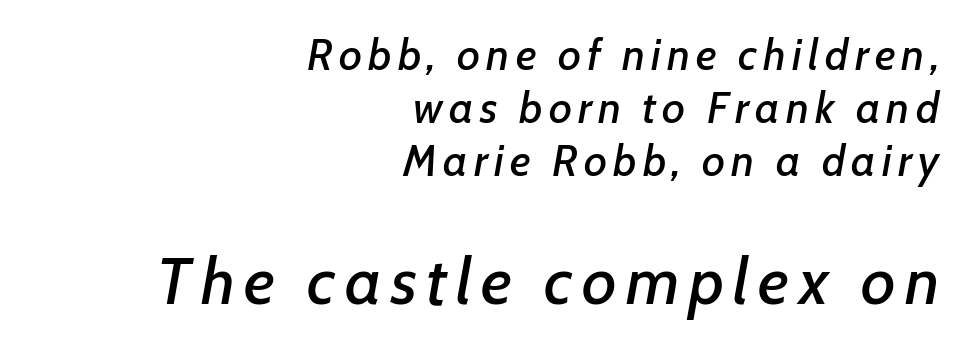
The image shows 66 px text type, italic (leaning right); set right-aligned, line spacing 1.21x, not underlined; the second (bottom) block is 1.5x larger; low stroke contrast and a medium x-height.
